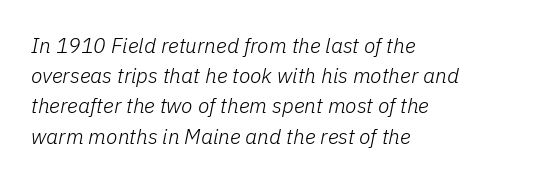
Q: Is the text bold? A: No.
Q: Is the text italic (slanted)? A: Yes, it leans right by about 11 degrees.
Q: Is the text underlined? A: No.
Q: How is the paragraph aligned? A: Left-aligned.
Q: Is the spacing between letters normal or unusually wide? A: Normal.
Q: Is the spacing between lines tight, normal or loose? A: Normal.
